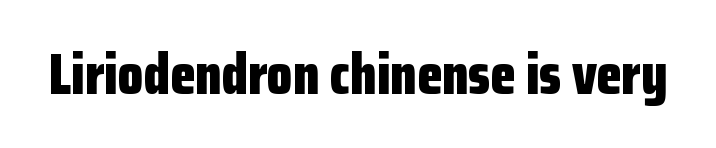
Plain, unruled lines of type. On the weight axis this lands at bold, roughly 700. Tracking value appears to be zero — textbook default spacing. Rendered with straight, roman letterforms. These lines are composed in type without serifs.
